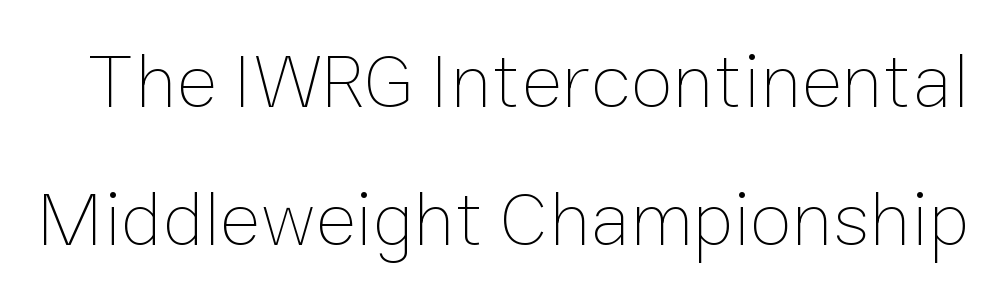
Q: Is the text bold? A: No.
Q: Is the text italic (slanted)? A: No, it is upright.
Q: Is the text underlined? A: No.
Q: Is the spacing between letters normal or unusually wide? A: Normal.
Q: Width (condensed, normal, or wide)? A: Normal.
Q: Stroke contrast? A: Low.
Q: x-height? A: Medium.
Q: Monospaced? A: No.
